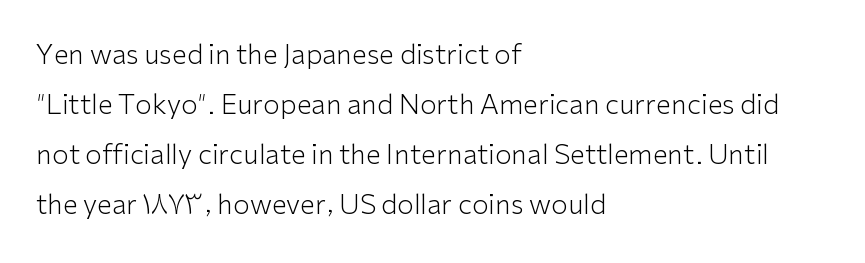
{"italic": "no", "bold": "no", "underline": "no", "align": "left", "line_spacing_ratio": 1.85, "letter_spacing": "normal", "letter_spacing_em": 0.0, "glyph_px": 27}
